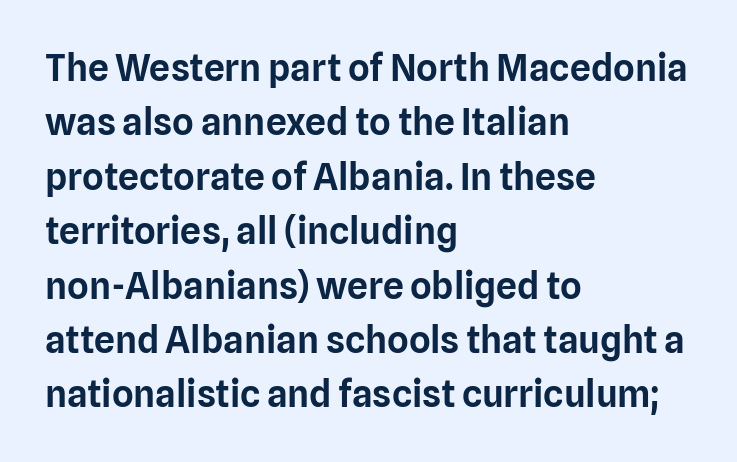
The image shows 37 px sans-serif type, upright; set left-aligned, normal line spacing (1.47x), normal letter spacing, not underlined; low stroke contrast and a medium x-height.
